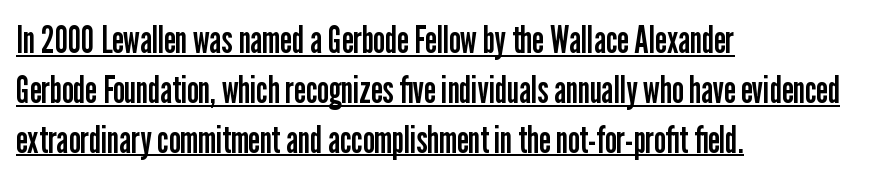
The image shows 38 px regular-weight, condensed sans-serif type, upright; set left-aligned, normal line spacing (1.31x), normal letter spacing, underlined; low stroke contrast and a medium x-height.
